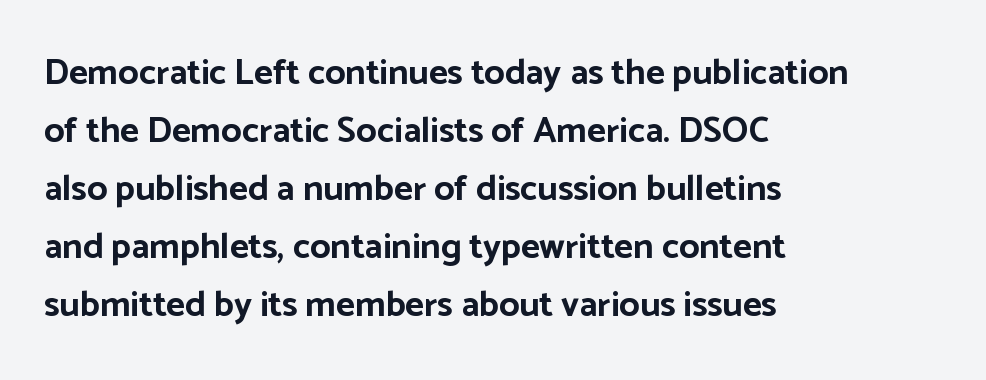
The image shows 36 px bold sans-serif type, upright; set left-aligned, normal line spacing (1.61x), normal letter spacing, not underlined; low stroke contrast and a medium x-height.
